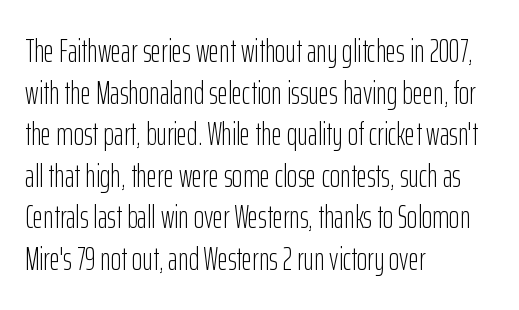
The image shows 32 px light, condensed sans-serif type, upright; set left-aligned, normal line spacing (1.3x), normal letter spacing, not underlined; low stroke contrast and a medium x-height.
